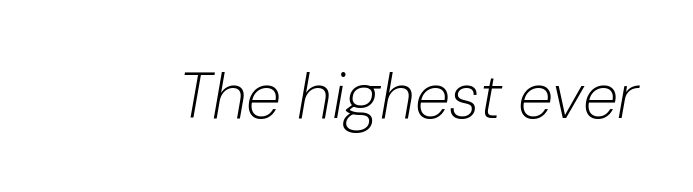
The letters are slanted; this is an italic face. Has an underline been added? It has not. Glyph-to-glyph distance matches everyday printed text. On a weight scale, this lands at 450 or below.
